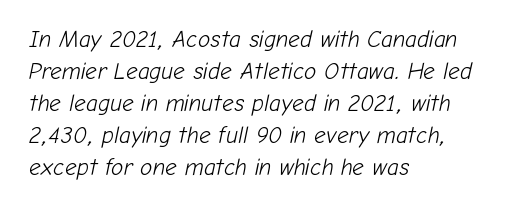
These lines stack with their left ends in a neat column. Think standard paragraph weight, or any step lighter than that. Here the glyphs are tracked normally, forming tight word shapes. This rendering features lettering with no underline. Notice how descenders clear the ascenders below comfortably — that's standard leading. The text carries the slant typical of an italic or oblique font.
